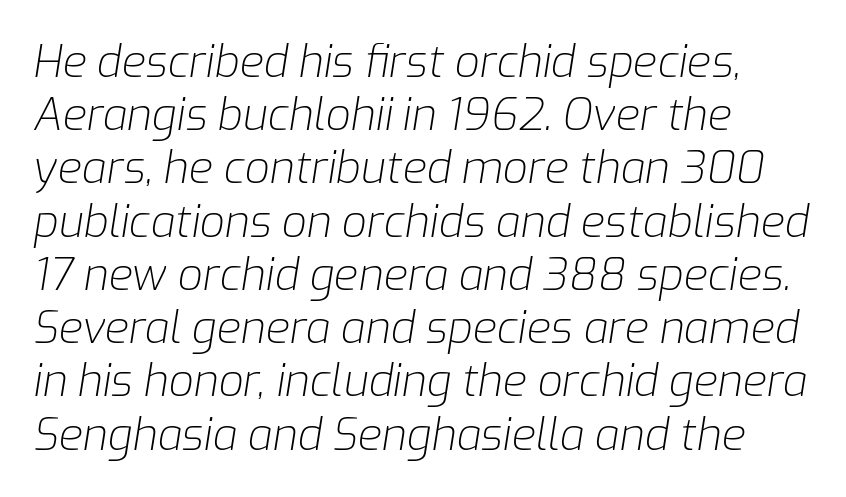
The image shows 44 px light type, italic (leaning right); set left-aligned, line spacing 1.21x, normal letter spacing, not underlined; low stroke contrast and a medium x-height.
